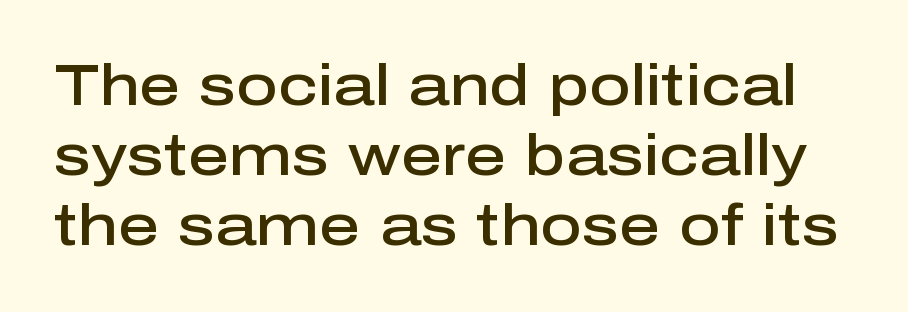
{"serif": "no", "italic": "no", "bold": "semi", "weight": "semibold", "width": "normal", "stroke_contrast": "low", "x_height": "medium", "monospaced": "no", "underline": "no", "line_spacing_ratio": 1.23, "letter_spacing": "normal", "letter_spacing_em": 0.0, "glyph_px": 57}
